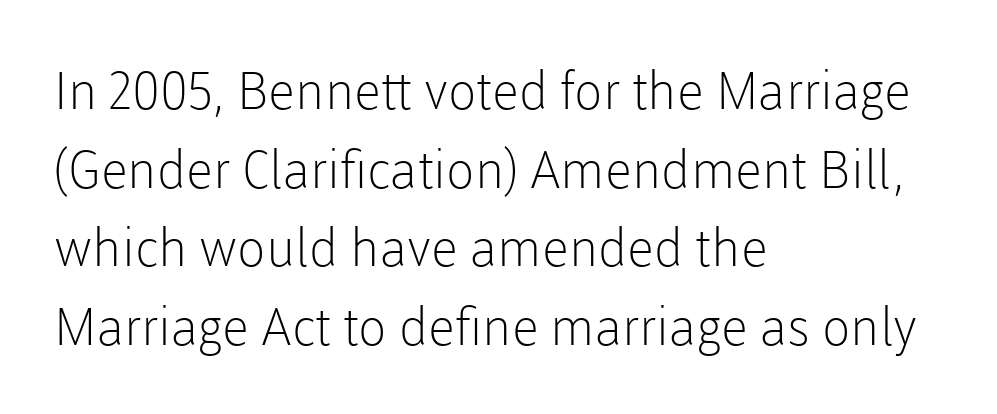
Q: Is the text bold? A: No.
Q: Is the text italic (slanted)? A: No, it is upright.
Q: Is the typeface a serif or a sans-serif typeface? A: Sans-serif.
Q: Is the text underlined? A: No.
Q: How is the paragraph aligned? A: Left-aligned.
Q: Is the spacing between letters normal or unusually wide? A: Normal.
Q: Is the spacing between lines tight, normal or loose? A: Normal.
Q: Width (condensed, normal, or wide)? A: Normal.
Q: Stroke contrast? A: Low.
Q: x-height? A: Medium.
Q: Monospaced? A: No.
